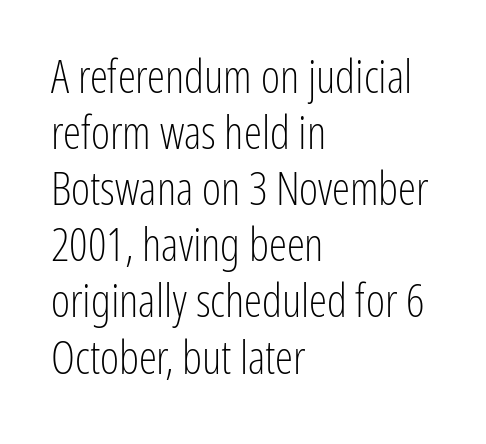
{"serif": "no", "italic": "no", "bold": "no", "weight": "light", "width": "condensed", "stroke_contrast": "low", "x_height": "medium", "monospaced": "no", "underline": "no", "align": "left", "line_spacing_ratio": 1.22, "letter_spacing": "normal", "letter_spacing_em": 0.0, "glyph_px": 46}
